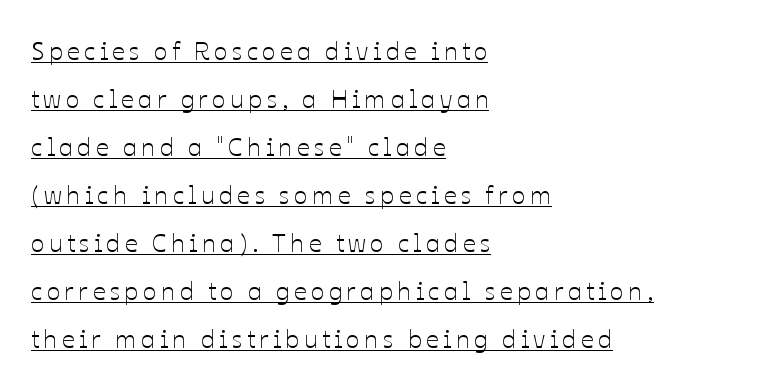
Q: Is the text italic (slanted)? A: No, it is upright.
Q: Is the text underlined? A: Yes.
Q: How is the paragraph aligned? A: Left-aligned.
Q: Is the spacing between lines tight, normal or loose? A: Loose.
